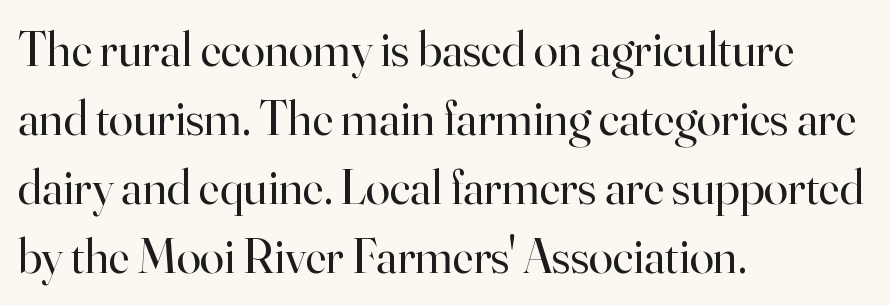
The image shows 49 px regular-weight serif type, upright; set left-aligned, normal line spacing (1.41x), normal letter spacing, not underlined; high stroke contrast and a small x-height.
